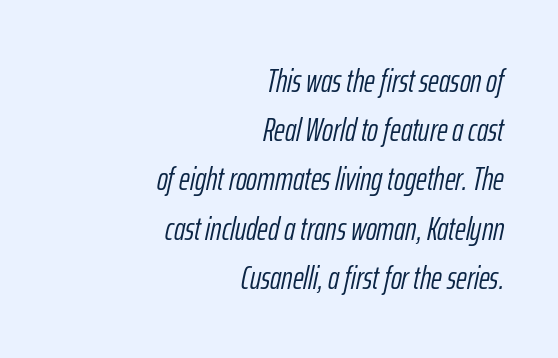
The image shows 33 px light, condensed type, italic (leaning right); set right-aligned, normal line spacing (1.49x), normal letter spacing, not underlined; low stroke contrast and a medium x-height.
